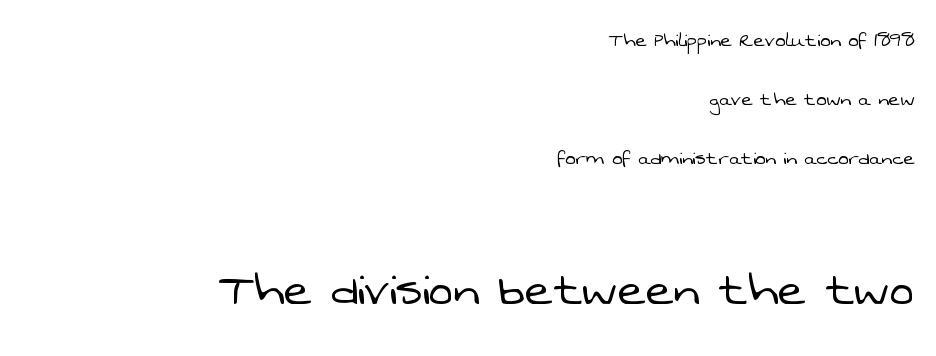
{"serif": "no", "bold": "no", "weight": "light", "width": "normal", "stroke_contrast": "low", "x_height": "medium", "monospaced": "no", "underline": "no", "align": "right", "line_spacing": "loose", "line_spacing_ratio": 2.45, "letter_spacing": "normal", "letter_spacing_em": 0.0, "larger_block": "second", "size_ratio": 2.46, "glyph_px": 59}
